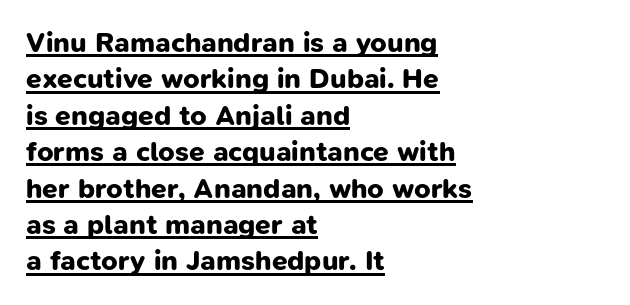
Q: Is the text bold? A: Yes.
Q: Is the typeface a serif or a sans-serif typeface? A: Sans-serif.
Q: Is the text underlined? A: Yes.
Q: How is the paragraph aligned? A: Left-aligned.
Q: Is the spacing between letters normal or unusually wide? A: Normal.
Q: Is the spacing between lines tight, normal or loose? A: Normal.
Q: Width (condensed, normal, or wide)? A: Normal.
Q: Stroke contrast? A: Low.
Q: x-height? A: Medium.
Q: Monospaced? A: No.
